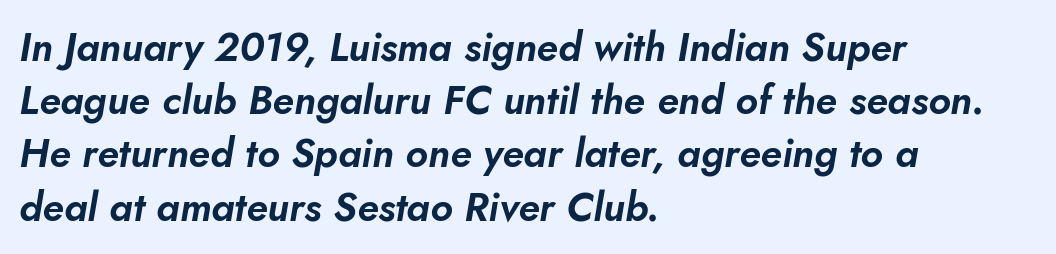
These lines sit exactly where default settings would place them. Typeset ragged right — the left edge is the straight one. Each letter keeps its own natural width here, so spacing adapts to shape. Emphasis-style slanted type is in use. This rendering leaves character spacing at its baseline value. Underline: absent.
